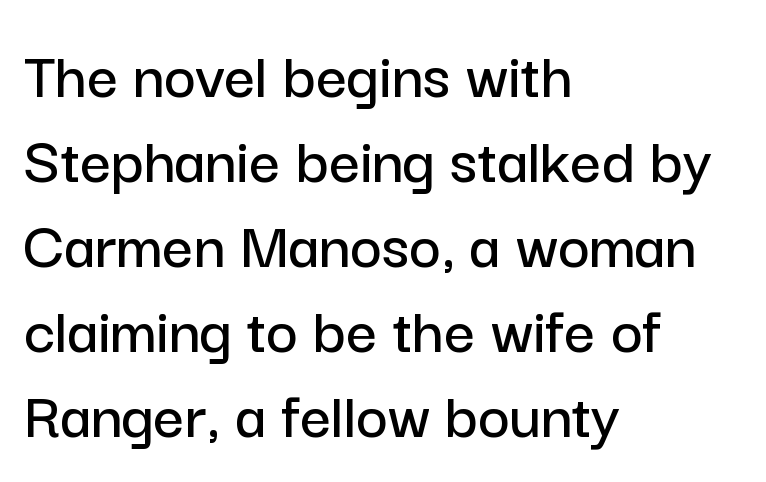
Q: Is the text italic (slanted)? A: No, it is upright.
Q: Is the typeface a serif or a sans-serif typeface? A: Sans-serif.
Q: Is the text underlined? A: No.
Q: How is the paragraph aligned? A: Left-aligned.
Q: Is the spacing between letters normal or unusually wide? A: Normal.
Q: Is the spacing between lines tight, normal or loose? A: Normal.
Q: Width (condensed, normal, or wide)? A: Normal.
Q: Stroke contrast? A: Low.
Q: x-height? A: Medium.
Q: Monospaced? A: No.
